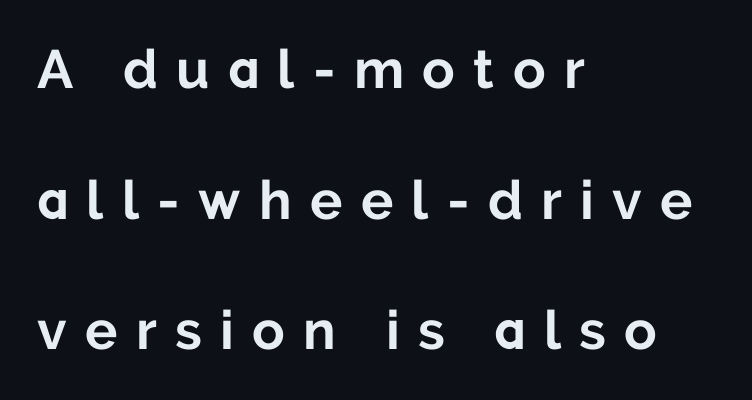
{"serif": "no", "italic": "no", "bold": "yes", "weight": "bold", "width": "normal", "stroke_contrast": "low", "x_height": "medium", "monospaced": "no", "underline": "no", "align": "left", "line_spacing": "loose", "line_spacing_ratio": 2.42, "letter_spacing": "wide", "letter_spacing_em": 0.34, "glyph_px": 54}
